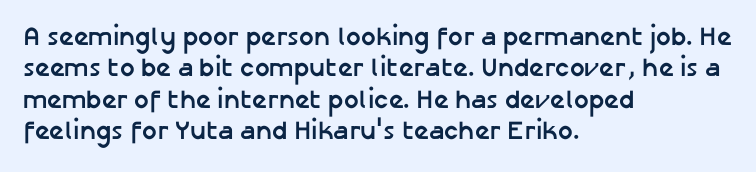
Q: Is the text bold? A: Yes.
Q: Is the text italic (slanted)? A: No, it is upright.
Q: Is the text underlined? A: No.
Q: How is the paragraph aligned? A: Left-aligned.
Q: Is the spacing between letters normal or unusually wide? A: Normal.
